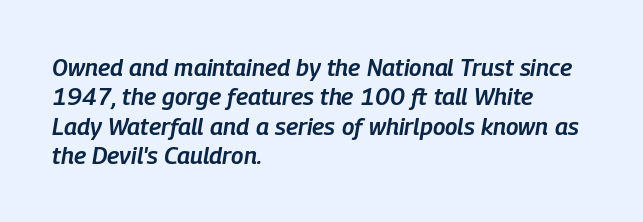
Notice how the stems are inclined rather than vertical — that's the hallmark of italics. Every row of glyphs begins at an identical x-position on the left. What stands out about the letter spacing? Nothing — it is the standard amount. Glance below the letters and you will spot only blank space.
